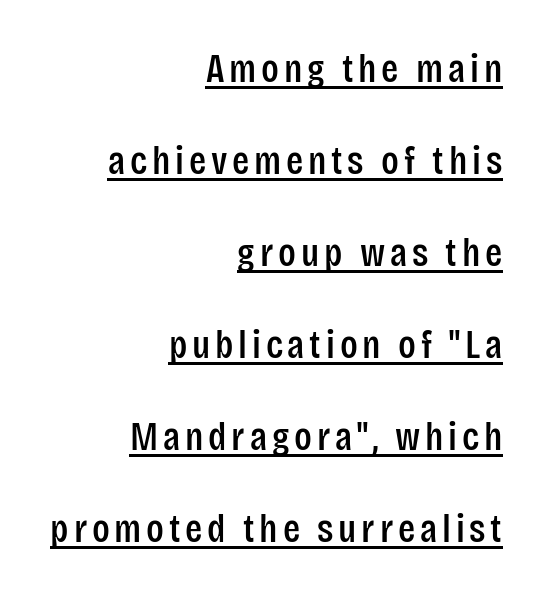
Q: Is the text italic (slanted)? A: No, it is upright.
Q: Is the typeface a serif or a sans-serif typeface? A: Sans-serif.
Q: Is the text underlined? A: Yes.
Q: How is the paragraph aligned? A: Right-aligned.
Q: Is the spacing between lines tight, normal or loose? A: Loose.
Q: Width (condensed, normal, or wide)? A: Condensed.
Q: Stroke contrast? A: Low.
Q: x-height? A: Large.
Q: Monospaced? A: No.
